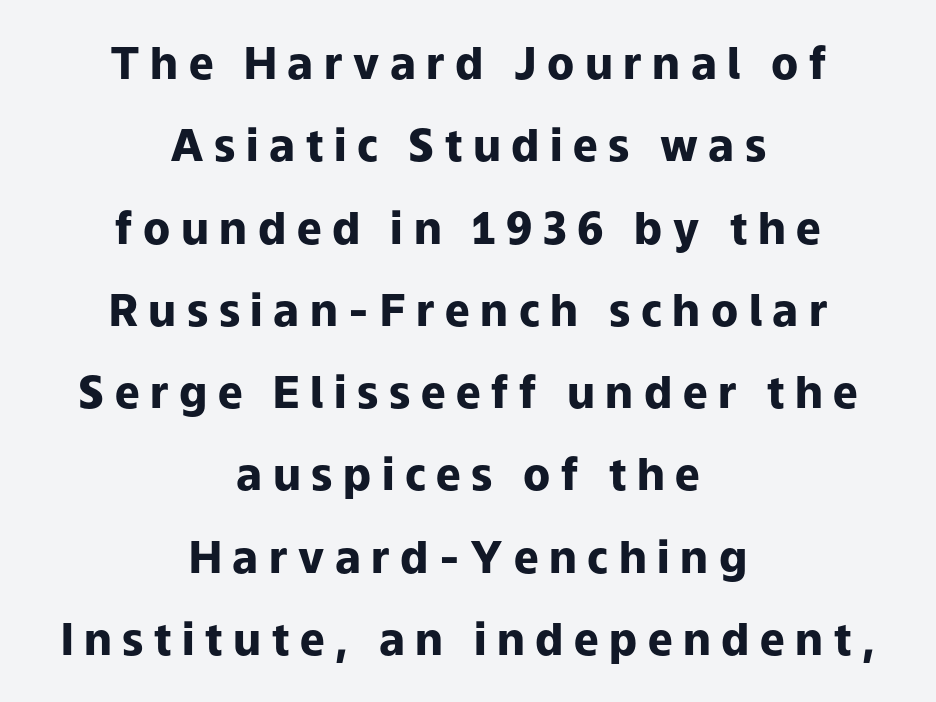
The letterforms stand isolated, each surrounded by extra space. These lines were composed using upright roman letters. Horizontally, the lines are justified to the midpoint only. Look at the bottom of the vertical strokes: they stop flat, with no serifs. Stroke thickness is high; the sample reads as a true bold. Character widths vary here, with narrow letters taking less room than wide ones.
